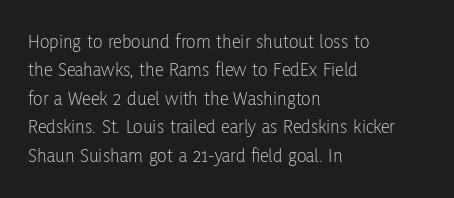
{"italic": "no", "bold": "no", "underline": "no", "align": "left", "line_spacing": "normal", "line_spacing_ratio": 1.42, "letter_spacing": "normal", "letter_spacing_em": 0.0, "glyph_px": 20}
